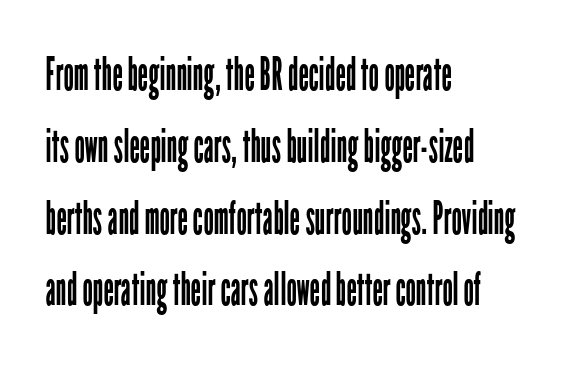
{"serif": "no", "italic": "no", "bold": "no", "weight": "regular", "width": "condensed", "stroke_contrast": "low", "x_height": "medium", "monospaced": "no", "underline": "no", "align": "left", "line_spacing": "normal", "line_spacing_ratio": 1.56, "letter_spacing": "normal", "letter_spacing_em": 0.0, "glyph_px": 46}
